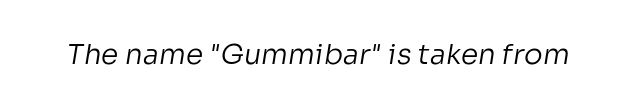
Q: Is the text bold? A: No.
Q: Is the typeface a serif or a sans-serif typeface? A: Sans-serif.
Q: Is the text underlined? A: No.
Q: Is the spacing between letters normal or unusually wide? A: Normal.
Q: Width (condensed, normal, or wide)? A: Normal.
Q: Stroke contrast? A: Low.
Q: x-height? A: Medium.
Q: Monospaced? A: No.
